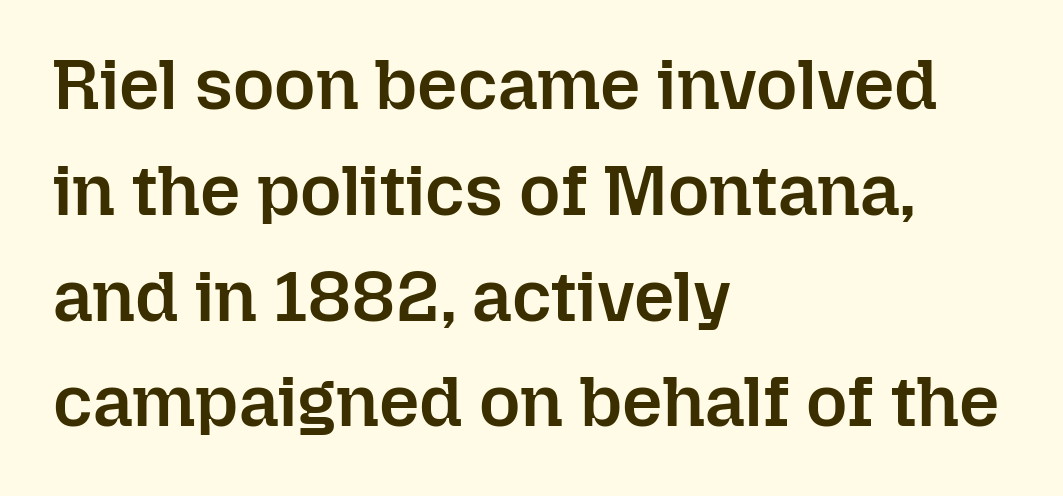
The image shows 71 px semibold type, upright; set left-aligned, normal line spacing (1.49x), normal letter spacing, not underlined; low stroke contrast and a medium x-height.
